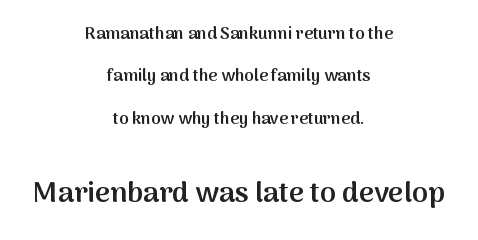
The image shows 29 px semibold sans-serif type, upright; set centered, loose line spacing (2.49x), normal letter spacing, not underlined; the second (bottom) block is 1.71x larger; medium stroke contrast and a medium x-height.
